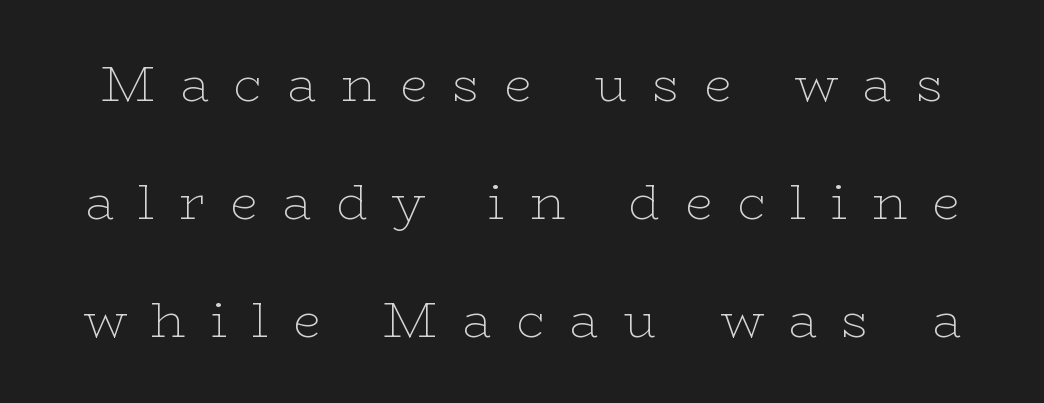
Q: Is the text bold? A: No.
Q: Is the text italic (slanted)? A: No, it is upright.
Q: Is the typeface a serif or a sans-serif typeface? A: Serif.
Q: Is the text underlined? A: No.
Q: Is the spacing between letters normal or unusually wide? A: Unusually wide.
Q: Is the spacing between lines tight, normal or loose? A: Loose.
Q: Width (condensed, normal, or wide)? A: Wide.
Q: Stroke contrast? A: Low.
Q: x-height? A: Medium.
Q: Monospaced? A: No.
